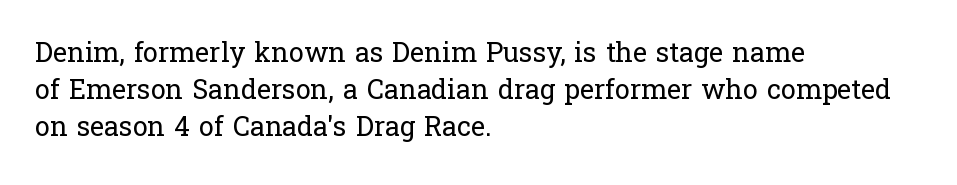
{"italic": "no", "bold": "no", "underline": "no", "align": "left", "line_spacing": "normal", "line_spacing_ratio": 1.37, "letter_spacing": "normal", "letter_spacing_em": 0.0, "glyph_px": 27}
